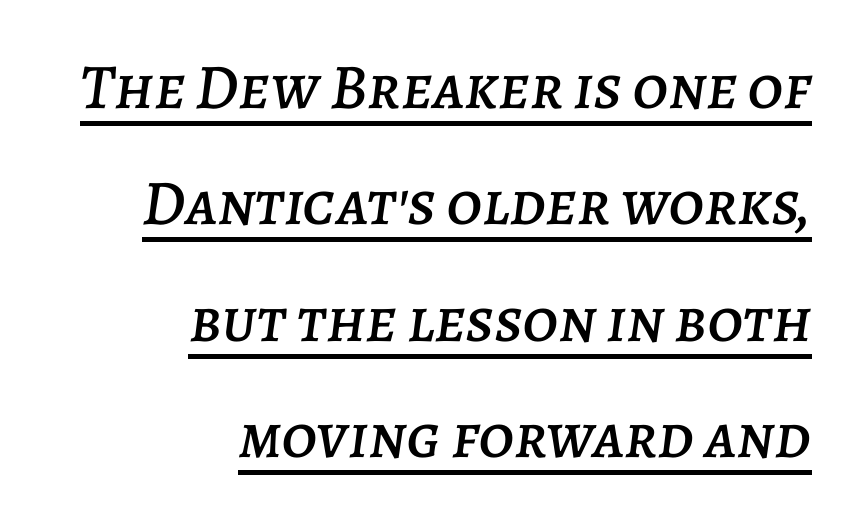
Q: Is the text italic (slanted)? A: Yes, it leans right by about 7 degrees.
Q: Is the text underlined? A: Yes.
Q: How is the paragraph aligned? A: Right-aligned.
Q: Is the spacing between letters normal or unusually wide? A: Normal.
Q: Width (condensed, normal, or wide)? A: Normal.
Q: Stroke contrast? A: Low.
Q: x-height? A: Large.
Q: Monospaced? A: No.
